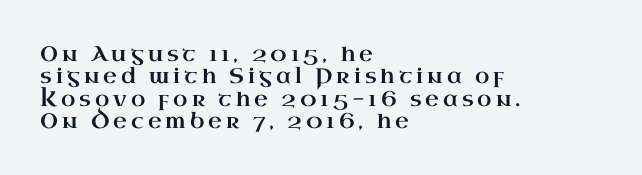
Q: Is the text italic (slanted)? A: No, it is upright.
Q: Is the text underlined? A: No.
Q: How is the paragraph aligned? A: Left-aligned.
Q: Is the spacing between lines tight, normal or loose? A: Tight.
